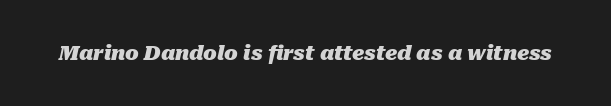
Nobody touched the tracking dial on this one. Bare-footed words on every line. The lettering tilts uniformly, giving the passage an italic look. These lines carry a lot of weight — the face is fully bold.
